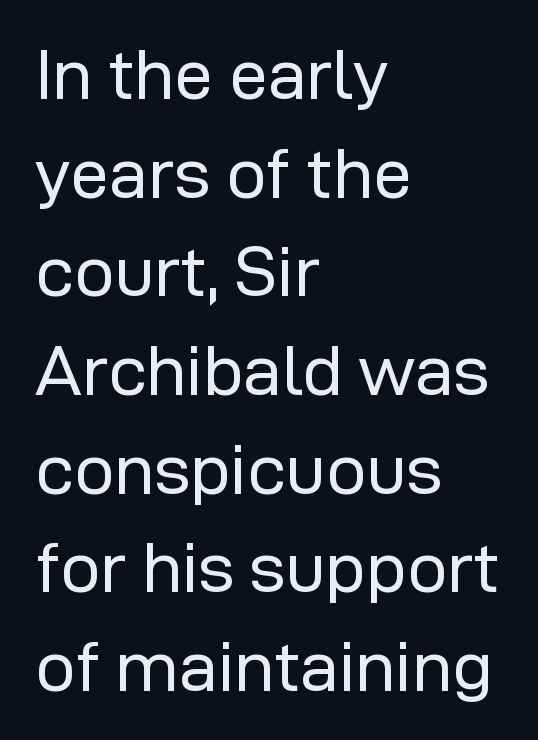
The image shows 70 px regular-weight sans-serif type, upright; set left-aligned, normal line spacing (1.41x), normal letter spacing, not underlined; low stroke contrast and a medium x-height.
